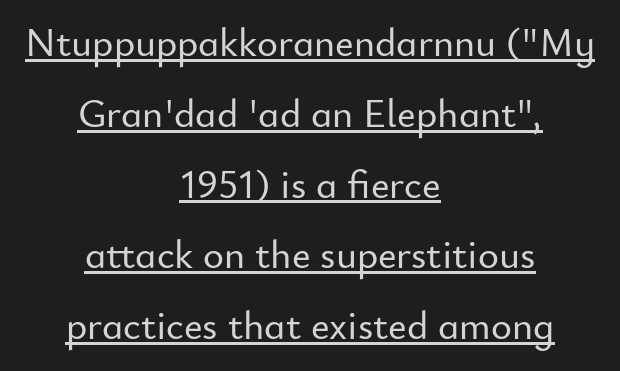
Q: Is the text italic (slanted)? A: No, it is upright.
Q: Is the typeface a serif or a sans-serif typeface? A: Sans-serif.
Q: Is the text underlined? A: Yes.
Q: How is the paragraph aligned? A: Centered.
Q: Is the spacing between letters normal or unusually wide? A: Normal.
Q: Width (condensed, normal, or wide)? A: Normal.
Q: Stroke contrast? A: Low.
Q: x-height? A: Small.
Q: Monospaced? A: No.
